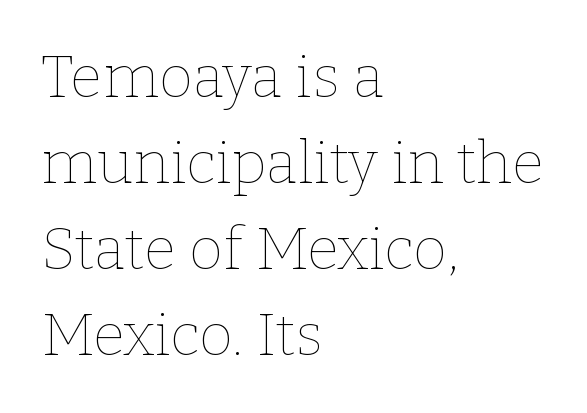
{"italic": "no", "bold": "no", "weight": "thin", "width": "normal", "stroke_contrast": "low", "x_height": "medium", "monospaced": "no", "underline": "no", "align": "left", "line_spacing": "normal", "line_spacing_ratio": 1.46, "letter_spacing": "normal", "letter_spacing_em": 0.0, "glyph_px": 59}
